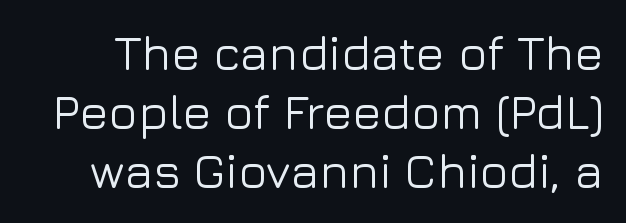
{"serif": "no", "italic": "no", "width": "normal", "stroke_contrast": "low", "x_height": "medium", "monospaced": "no", "underline": "no", "line_spacing_ratio": 1.23, "letter_spacing": "normal", "letter_spacing_em": 0.0, "glyph_px": 48}
